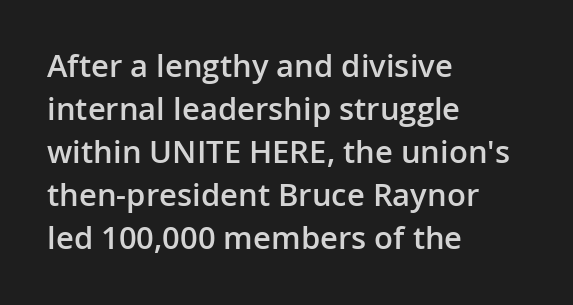
{"serif": "no", "italic": "no", "bold": "semi", "weight": "semibold", "width": "normal", "stroke_contrast": "low", "x_height": "medium", "monospaced": "no", "underline": "no", "align": "left", "line_spacing": "normal", "line_spacing_ratio": 1.39, "letter_spacing": "normal", "letter_spacing_em": 0.0, "glyph_px": 31}
